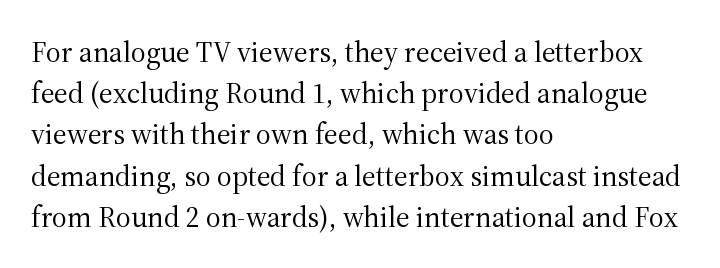
The image shows 29 px regular-weight serif type, upright; set left-aligned, normal line spacing (1.42x), normal letter spacing, not underlined; medium stroke contrast and a medium x-height.
